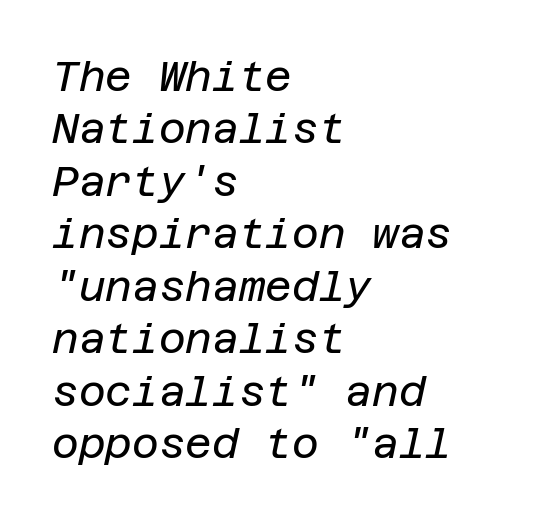
The image shows 41 px regular-weight type, italic (leaning right); set left-aligned, normal line spacing (1.28x), normal letter spacing, not underlined; low stroke contrast and a large x-height.
